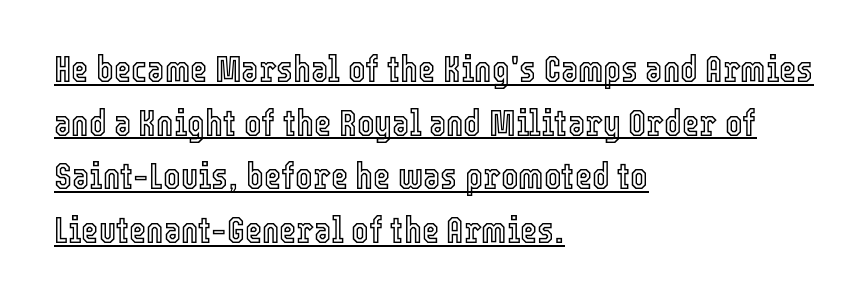
Q: Is the text italic (slanted)? A: No, it is upright.
Q: Is the text underlined? A: Yes.
Q: How is the paragraph aligned? A: Left-aligned.
Q: Is the spacing between letters normal or unusually wide? A: Normal.
Q: Is the spacing between lines tight, normal or loose? A: Normal.
Q: Width (condensed, normal, or wide)? A: Condensed.
Q: x-height? A: Medium.
Q: Monospaced? A: No.
